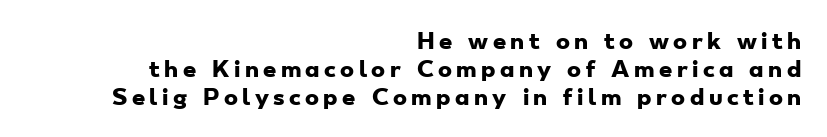
Each word looks stretched out because of the extra space between its letters. The space between consecutive lines is moderate. Leftover space on each line is placed entirely before the opening word. Heavy-handed strokes throughout: this text is bold. The specimen omits any rule beneath the text block's lines.
